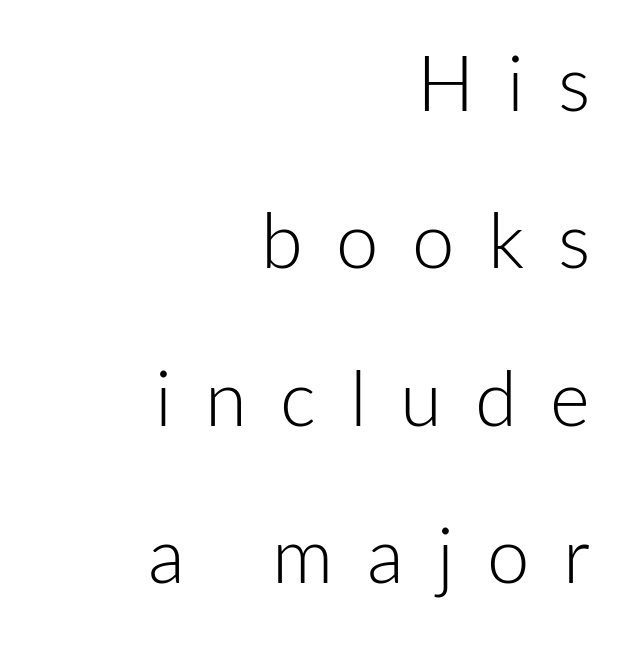
{"serif": "no", "italic": "no", "bold": "no", "weight": "light", "width": "normal", "stroke_contrast": "low", "x_height": "medium", "monospaced": "no", "underline": "no", "align": "right", "line_spacing": "loose", "line_spacing_ratio": 2.07, "letter_spacing": "wide", "letter_spacing_em": 0.44, "glyph_px": 76}
